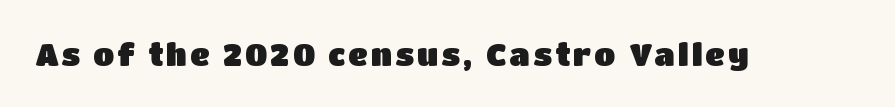
Q: Is the text italic (slanted)? A: No, it is upright.
Q: Is the typeface a serif or a sans-serif typeface? A: Sans-serif.
Q: Is the text underlined? A: No.
Q: Width (condensed, normal, or wide)? A: Normal.
Q: Stroke contrast? A: Low.
Q: x-height? A: Large.
Q: Monospaced? A: No.
